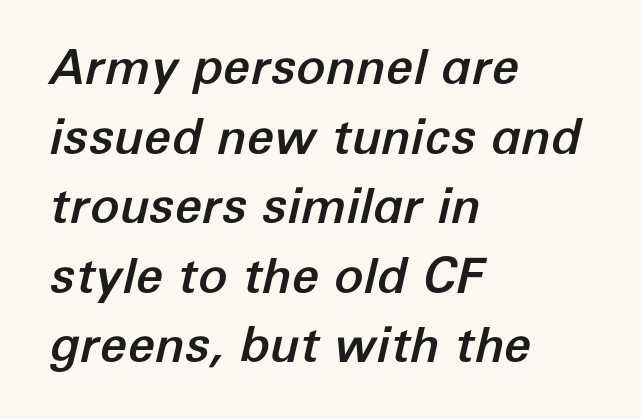
Q: Is the text italic (slanted)? A: Yes, it leans right by about 12 degrees.
Q: Is the text underlined? A: No.
Q: How is the paragraph aligned? A: Left-aligned.
Q: Is the spacing between letters normal or unusually wide? A: Normal.
Q: Is the spacing between lines tight, normal or loose? A: Normal.
Q: Width (condensed, normal, or wide)? A: Normal.
Q: Stroke contrast? A: Low.
Q: x-height? A: Medium.
Q: Monospaced? A: No.
